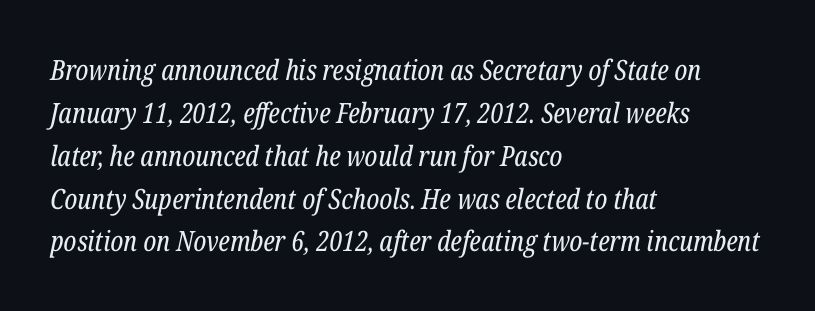
The image shows 28 px regular-weight, condensed serif type, italic (leaning right); set left-aligned, normal line spacing (1.53x), normal letter spacing, not underlined; low stroke contrast and a medium x-height.
